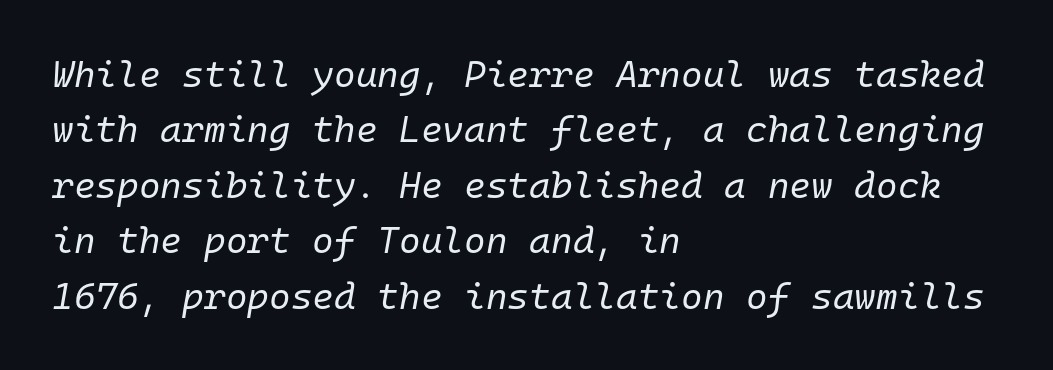
{"italic": "yes", "lean": "right", "slant_degrees": 10, "bold": "no", "weight": "regular", "width": "normal", "stroke_contrast": "low", "x_height": "medium", "monospaced": "yes", "underline": "no", "align": "left", "line_spacing": "normal", "line_spacing_ratio": 1.5, "letter_spacing": "normal", "letter_spacing_em": 0.0, "glyph_px": 37}
